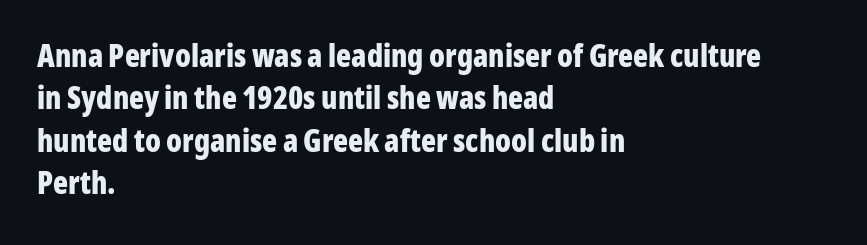
Honestly, there is no underline to notice here at all. Interline gaps are of average width in this sample. This sample has the flowing, uneven cadence of proportional lettering. This sample uses a sans-serif face.
